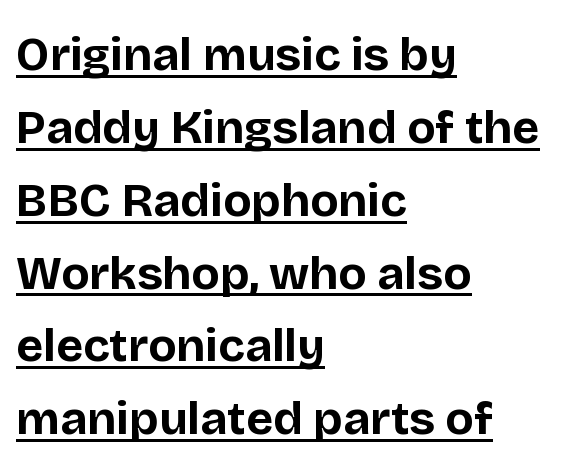
Q: Is the text bold? A: Yes.
Q: Is the text italic (slanted)? A: No, it is upright.
Q: Is the typeface a serif or a sans-serif typeface? A: Sans-serif.
Q: Is the text underlined? A: Yes.
Q: How is the paragraph aligned? A: Left-aligned.
Q: Is the spacing between letters normal or unusually wide? A: Normal.
Q: Is the spacing between lines tight, normal or loose? A: Normal.
Q: Width (condensed, normal, or wide)? A: Normal.
Q: Stroke contrast? A: Low.
Q: x-height? A: Large.
Q: Monospaced? A: No.
